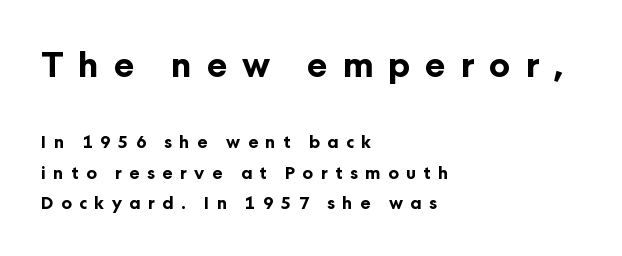
Emphasis by weight is at full strength: bold. The letterforms stand isolated, each surrounded by extra space. Unlike a traditional serif, this face leaves its strokes unadorned. The foot of each line stays bare and open.
